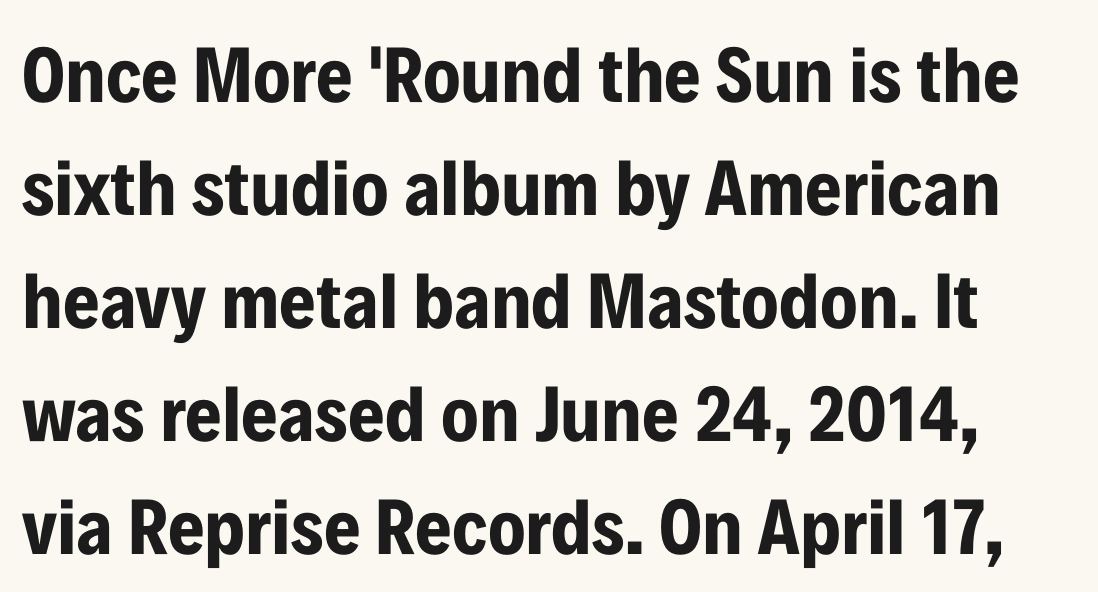
Q: Is the text bold? A: Yes.
Q: Is the text italic (slanted)? A: No, it is upright.
Q: Is the typeface a serif or a sans-serif typeface? A: Sans-serif.
Q: Is the text underlined? A: No.
Q: Is the spacing between letters normal or unusually wide? A: Normal.
Q: Is the spacing between lines tight, normal or loose? A: Normal.
Q: Width (condensed, normal, or wide)? A: Condensed.
Q: Stroke contrast? A: Low.
Q: x-height? A: Medium.
Q: Monospaced? A: No.
